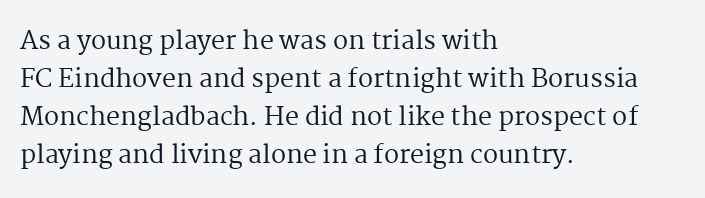
{"italic": "no", "bold": "no", "underline": "no", "align": "left", "line_spacing": "normal", "line_spacing_ratio": 1.52, "letter_spacing": "normal", "letter_spacing_em": 0.0, "glyph_px": 25}
